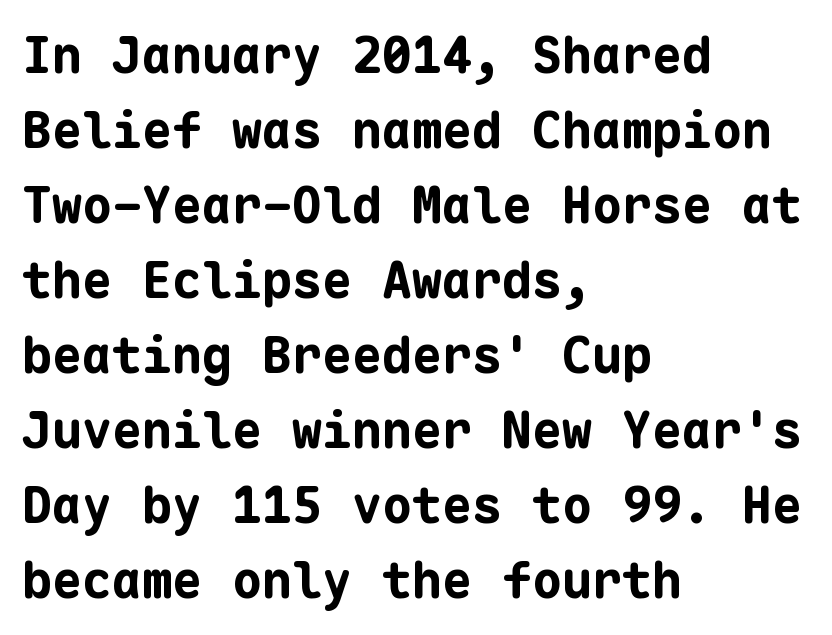
The image shows 50 px bold sans-serif type, upright, monospaced; set left-aligned, normal line spacing (1.5x), normal letter spacing, not underlined; low stroke contrast and a medium x-height.
